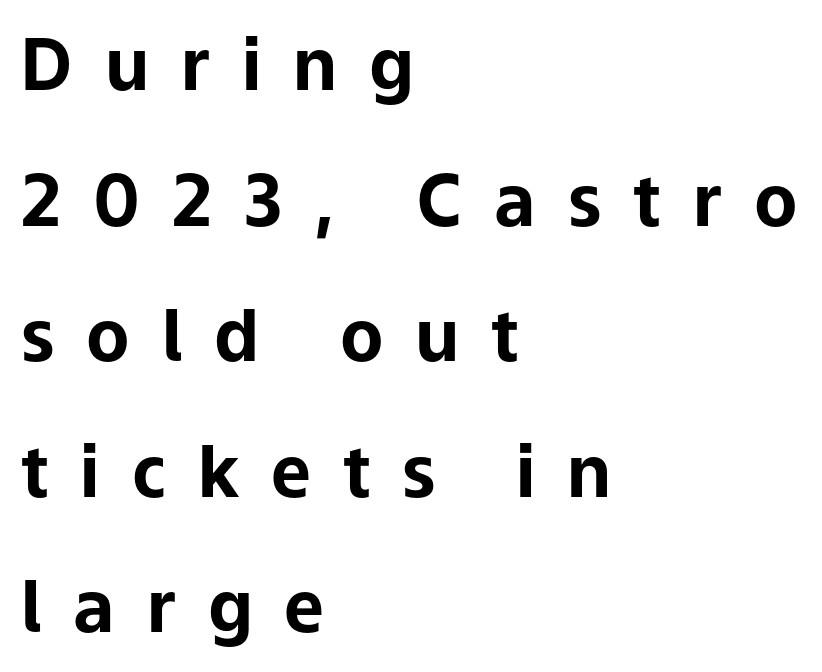
{"serif": "no", "italic": "no", "bold": "yes", "weight": "bold", "width": "normal", "stroke_contrast": "low", "x_height": "medium", "monospaced": "no", "underline": "no", "align": "left", "line_spacing": "loose", "line_spacing_ratio": 1.91, "letter_spacing": "wide", "letter_spacing_em": 0.45, "glyph_px": 71}
